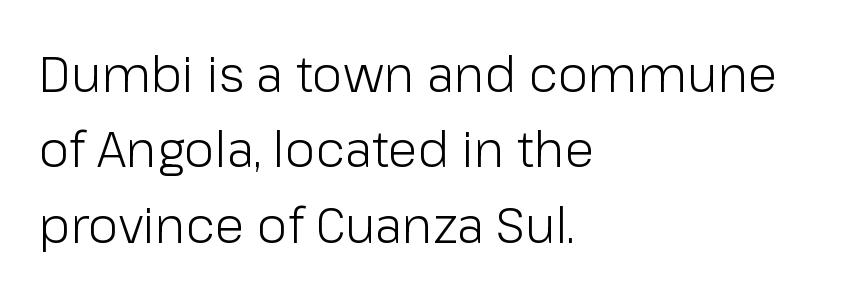
Q: Is the text bold? A: No.
Q: Is the text italic (slanted)? A: No, it is upright.
Q: Is the typeface a serif or a sans-serif typeface? A: Sans-serif.
Q: Is the text underlined? A: No.
Q: How is the paragraph aligned? A: Left-aligned.
Q: Is the spacing between letters normal or unusually wide? A: Normal.
Q: Is the spacing between lines tight, normal or loose? A: Normal.
Q: Width (condensed, normal, or wide)? A: Normal.
Q: Stroke contrast? A: Low.
Q: x-height? A: Medium.
Q: Monospaced? A: No.
